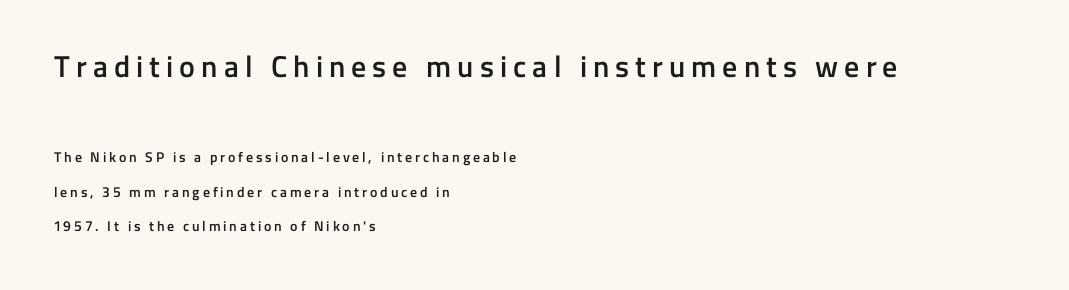
Q: Is the text bold? A: Semi-bold.
Q: Is the text italic (slanted)? A: No, it is upright.
Q: Is the typeface a serif or a sans-serif typeface? A: Sans-serif.
Q: Is the text underlined? A: No.
Q: How is the paragraph aligned? A: Left-aligned.
Q: Is the spacing between letters normal or unusually wide? A: Unusually wide.
Q: Is the spacing between lines tight, normal or loose? A: Loose.
Q: Which block of text is set in a larger size, the first (top) or the second (bottom)? A: The first (top) one.
Q: Width (condensed, normal, or wide)? A: Normal.
Q: Stroke contrast? A: Low.
Q: x-height? A: Medium.
Q: Monospaced? A: No.
